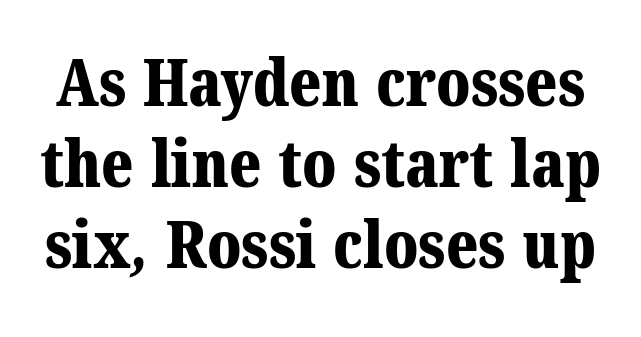
{"serif": "yes", "bold": "yes", "weight": "bold", "width": "normal", "stroke_contrast": "medium", "x_height": "medium", "monospaced": "no", "underline": "no", "line_spacing": "normal", "line_spacing_ratio": 1.25, "letter_spacing": "normal", "letter_spacing_em": 0.0, "glyph_px": 65}
